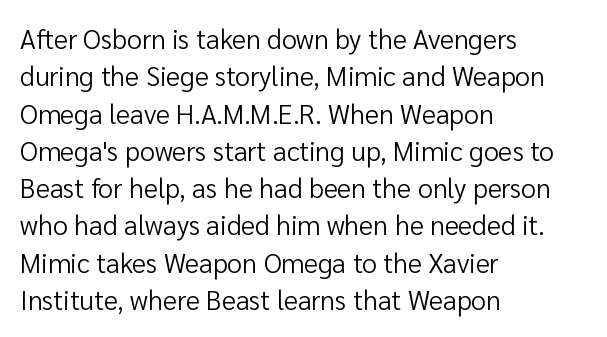
The image shows 27 px text type, upright; set left-aligned, normal line spacing (1.38x), normal letter spacing, not underlined.
